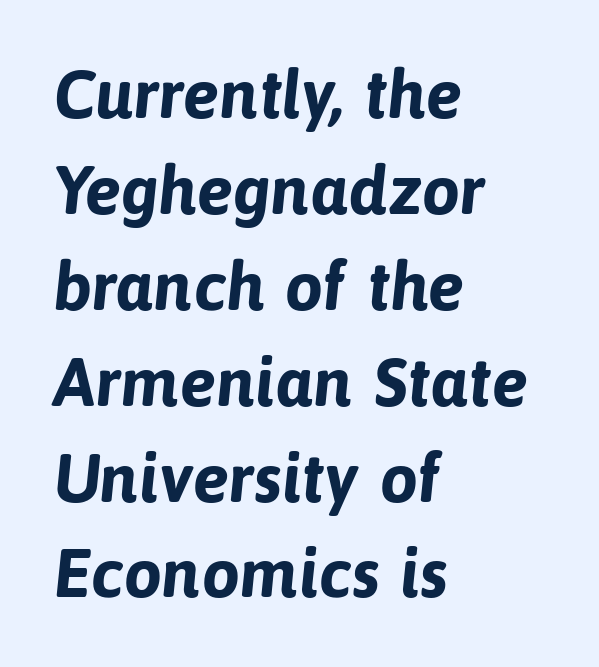
{"serif": "no", "bold": "yes", "weight": "bold", "width": "normal", "stroke_contrast": "low", "x_height": "medium", "monospaced": "no", "underline": "no", "align": "left", "line_spacing": "normal", "line_spacing_ratio": 1.41, "letter_spacing": "normal", "letter_spacing_em": 0.0, "glyph_px": 68}
